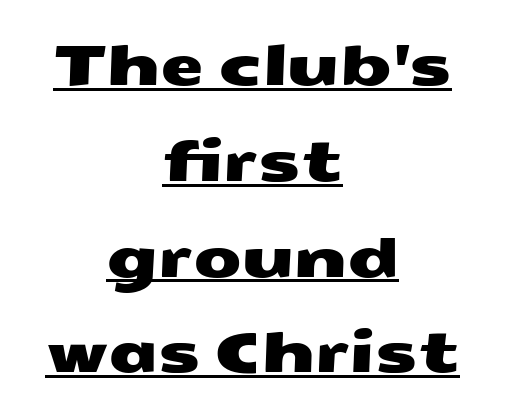
The image shows 56 px wide sans-serif type; set centered, line spacing 1.71x, normal letter spacing, underlined; medium stroke contrast and a medium x-height.
